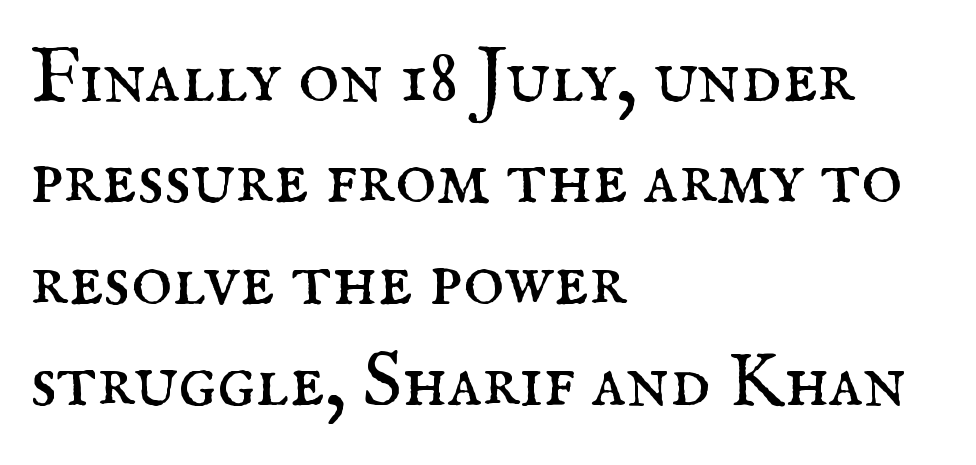
A typesetter would call this proportional, since set widths differ per character. The font family rendered here belongs to the serif group. In terms of leading, this rendering sits right in the middle. Nope, not italic — everything's standing straight. The paragraph has a hard left edge and a soft right edge. Just letters on the line, the space beneath them empty.
